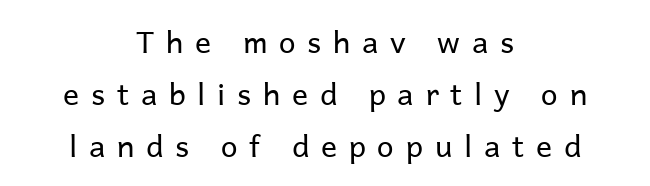
The font sits on the lighter half of the weight spectrum, regular included. Display-style spreading of the glyphs; the letterfit is very open. In terms of letterform style, serifs are entirely absent. The rendering uses natural spacing where letterforms have individual widths. Horizontal alignment here is central, giving a formal, balanced look.
